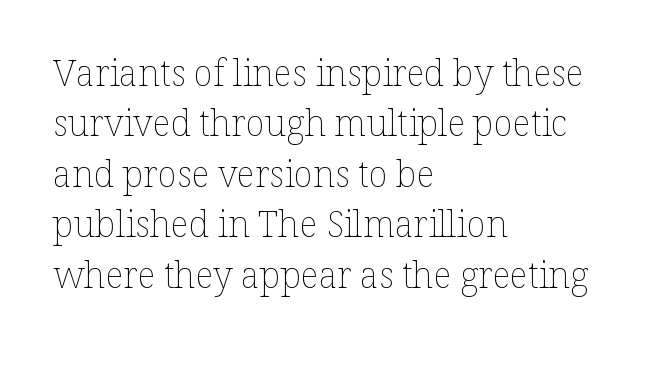
Does the leading feel generous? No, just average. The horizontal fit of the characters is conventional and even. Casual observation: everything's shoved over to the left. Note the varied advance widths — an 'i' is clearly narrower than an 'm'. The typesetting does not lean heavy: it is not bold. You can tell it's not italic because the verticals are truly vertical.
